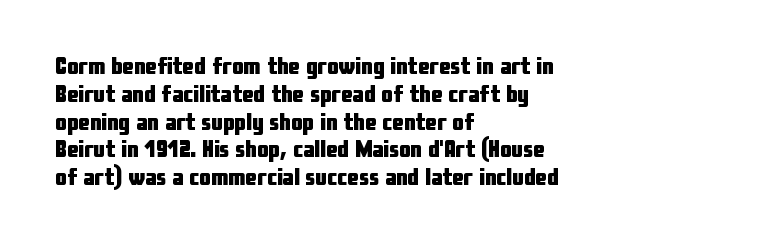
The image shows 23 px bold type, upright; set left-aligned, line spacing 1.21x, normal letter spacing, not underlined.
